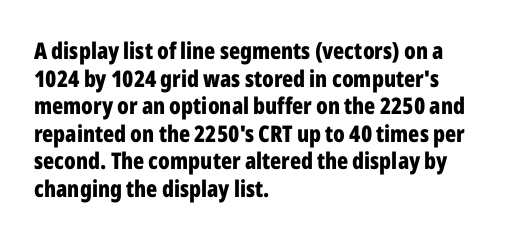
The letters stand upright; this is a roman face. Each word holds together tightly as a unit, with standard inter-letter gaps. Underline: absent. Notice how thick the strokes are: this is what a full bold looks like. The setting favours the left margin, as ordinary paragraphs usually do.
